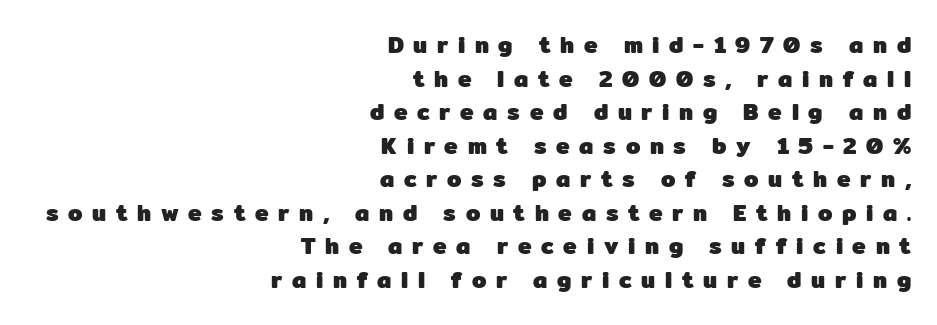
The image shows 23 px bold type, upright; set right-aligned, normal line spacing (1.46x), unusually wide letter spacing (+0.42 em), not underlined.
